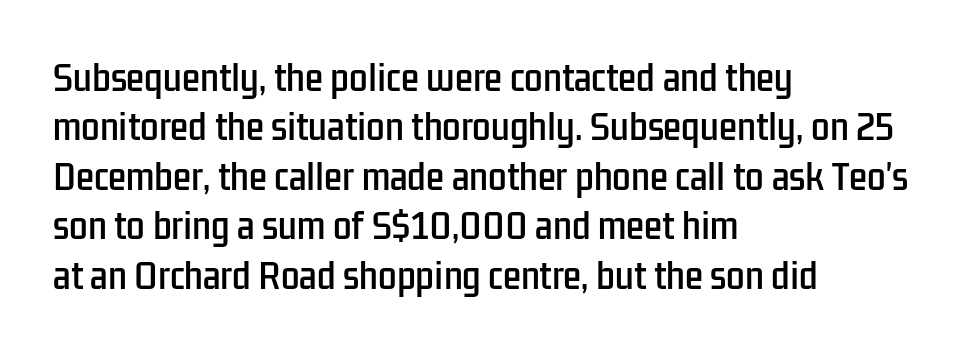
Q: Is the text italic (slanted)? A: No, it is upright.
Q: Is the typeface a serif or a sans-serif typeface? A: Sans-serif.
Q: Is the text underlined? A: No.
Q: How is the paragraph aligned? A: Left-aligned.
Q: Is the spacing between letters normal or unusually wide? A: Normal.
Q: Is the spacing between lines tight, normal or loose? A: Normal.
Q: Width (condensed, normal, or wide)? A: Condensed.
Q: Stroke contrast? A: Low.
Q: x-height? A: Medium.
Q: Monospaced? A: No.
